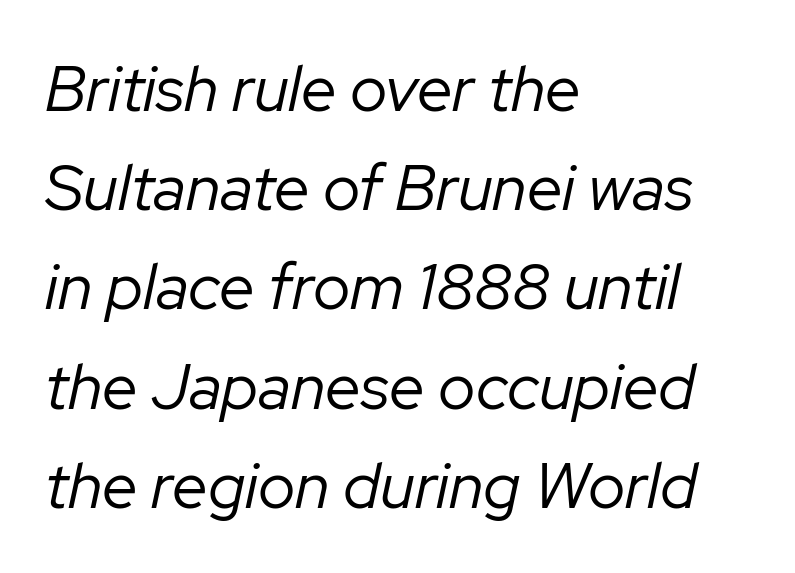
The image shows 64 px regular-weight type, italic (leaning right); set left-aligned, normal line spacing (1.55x), normal letter spacing, not underlined; low stroke contrast and a medium x-height.
